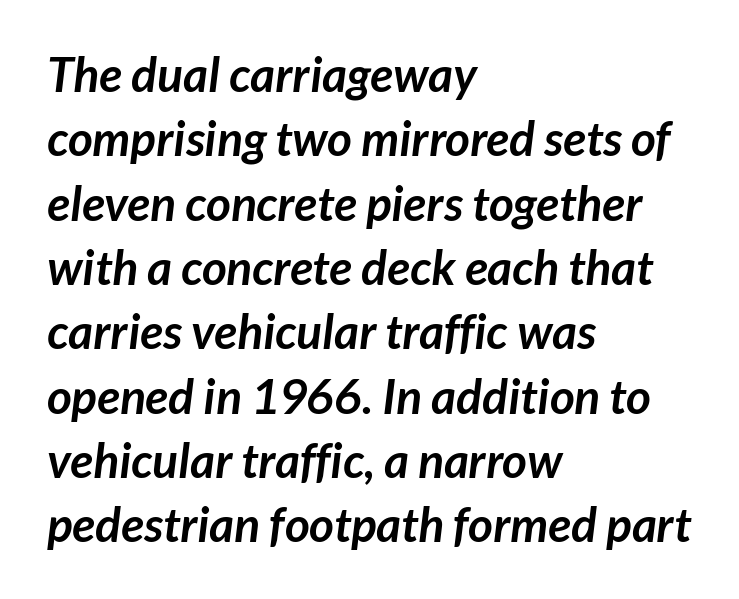
Visually the block forms a straight wall on the left and a jagged coastline on the right. These lines are composed in type without serifs. A typesetter would call this proportional, since set widths differ per character. These words are printed bold, with thick strokes throughout.
